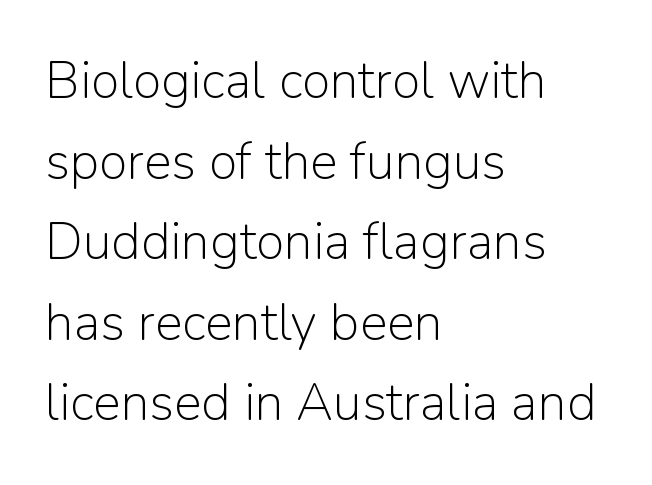
The image shows 52 px light sans-serif type, upright; set left-aligned, normal line spacing (1.55x), normal letter spacing, not underlined; low stroke contrast and a medium x-height.
